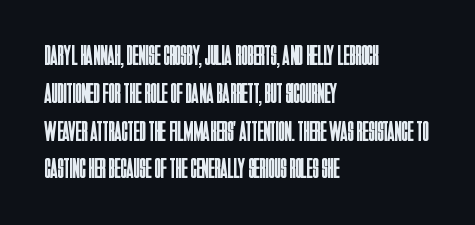
{"serif": "no", "italic": "no", "bold": "no", "weight": "regular", "width": "condensed", "stroke_contrast": "low", "x_height": "large", "monospaced": "no", "underline": "no", "align": "left", "line_spacing": "normal", "line_spacing_ratio": 1.35, "letter_spacing": "normal", "letter_spacing_em": 0.0, "glyph_px": 28}
